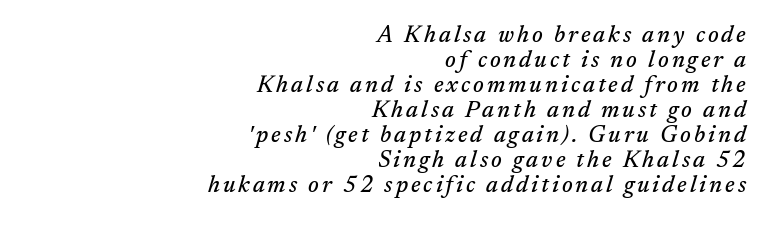
The image shows 23 px text type, italic (leaning right); set right-aligned, tight line spacing (1.09x), not underlined.
